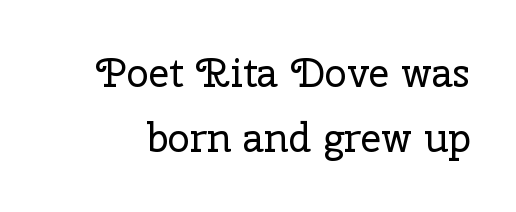
Q: Is the text bold? A: No.
Q: Is the text italic (slanted)? A: No, it is upright.
Q: Is the typeface a serif or a sans-serif typeface? A: Serif.
Q: Is the text underlined? A: No.
Q: Is the spacing between letters normal or unusually wide? A: Normal.
Q: Is the spacing between lines tight, normal or loose? A: Normal.
Q: Width (condensed, normal, or wide)? A: Normal.
Q: Stroke contrast? A: Low.
Q: x-height? A: Medium.
Q: Monospaced? A: No.
